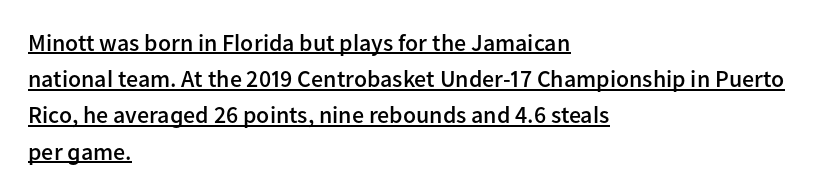
Q: Is the text bold? A: Semi-bold.
Q: Is the text italic (slanted)? A: No, it is upright.
Q: Is the text underlined? A: Yes.
Q: How is the paragraph aligned? A: Left-aligned.
Q: Is the spacing between letters normal or unusually wide? A: Normal.
Q: Is the spacing between lines tight, normal or loose? A: Normal.
